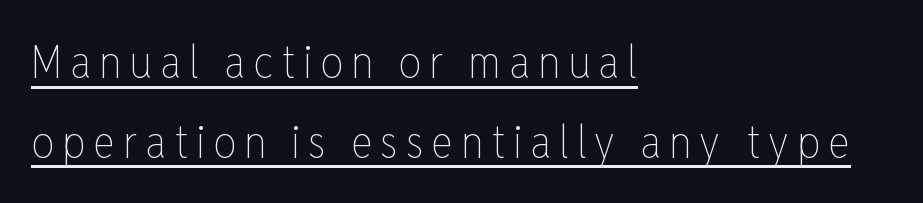
Q: Is the text bold? A: No.
Q: Is the text italic (slanted)? A: No, it is upright.
Q: Is the text underlined? A: Yes.
Q: How is the paragraph aligned? A: Left-aligned.
Q: Width (condensed, normal, or wide)? A: Condensed.
Q: Stroke contrast? A: Low.
Q: x-height? A: Medium.
Q: Monospaced? A: No.
